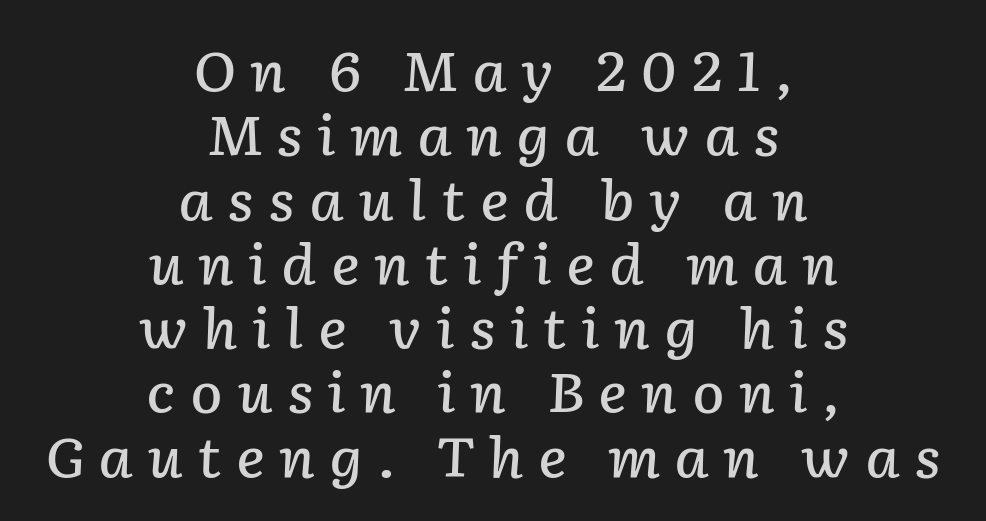
Q: Is the text bold? A: Semi-bold.
Q: Is the text italic (slanted)? A: Yes, it leans right by about 2 degrees.
Q: Is the text underlined? A: No.
Q: How is the paragraph aligned? A: Centered.
Q: Is the spacing between letters normal or unusually wide? A: Unusually wide.
Q: Width (condensed, normal, or wide)? A: Normal.
Q: Stroke contrast? A: Low.
Q: x-height? A: Medium.
Q: Monospaced? A: No.
